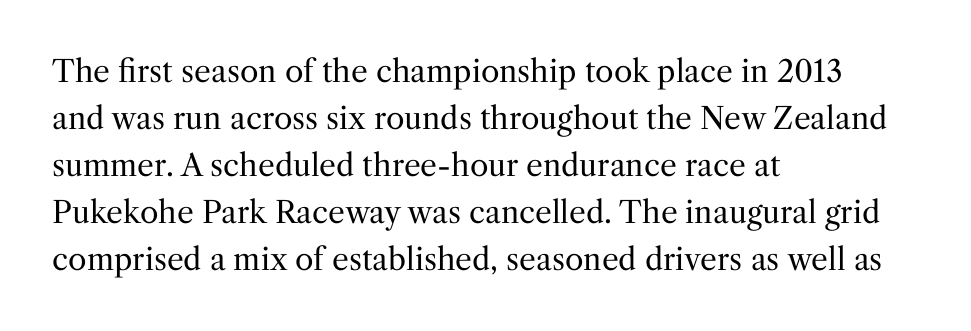
Q: Is the text bold? A: No.
Q: Is the text italic (slanted)? A: No, it is upright.
Q: Is the typeface a serif or a sans-serif typeface? A: Serif.
Q: Is the text underlined? A: No.
Q: How is the paragraph aligned? A: Left-aligned.
Q: Is the spacing between letters normal or unusually wide? A: Normal.
Q: Is the spacing between lines tight, normal or loose? A: Normal.
Q: Width (condensed, normal, or wide)? A: Normal.
Q: Stroke contrast? A: Medium.
Q: x-height? A: Medium.
Q: Monospaced? A: No.
